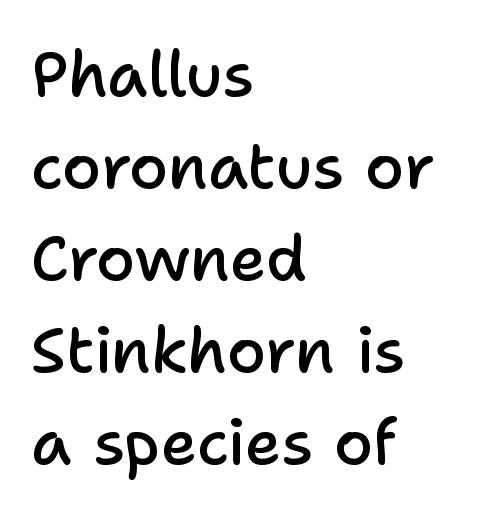
The image shows 63 px semibold sans-serif type, upright; set left-aligned, normal line spacing (1.46x), normal letter spacing, not underlined; low stroke contrast and a medium x-height.
